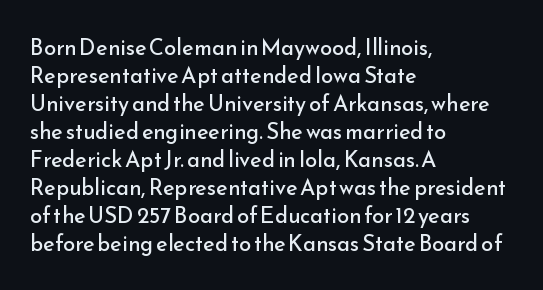
The image shows 22 px text type, upright; set left-aligned, normal line spacing (1.27x), normal letter spacing, not underlined.
